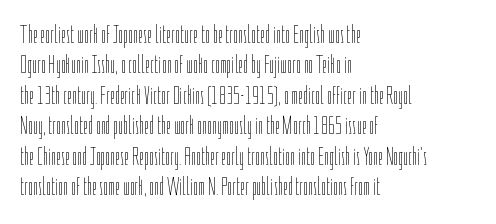
Nope, not italic — everything's standing straight. Only glyphs here, with clear space below each row. Leftover space on each line is placed entirely after the last word. The gaps between neighbouring characters are ordinary and unremarkable. A light-to-regular cut is what we see here.
